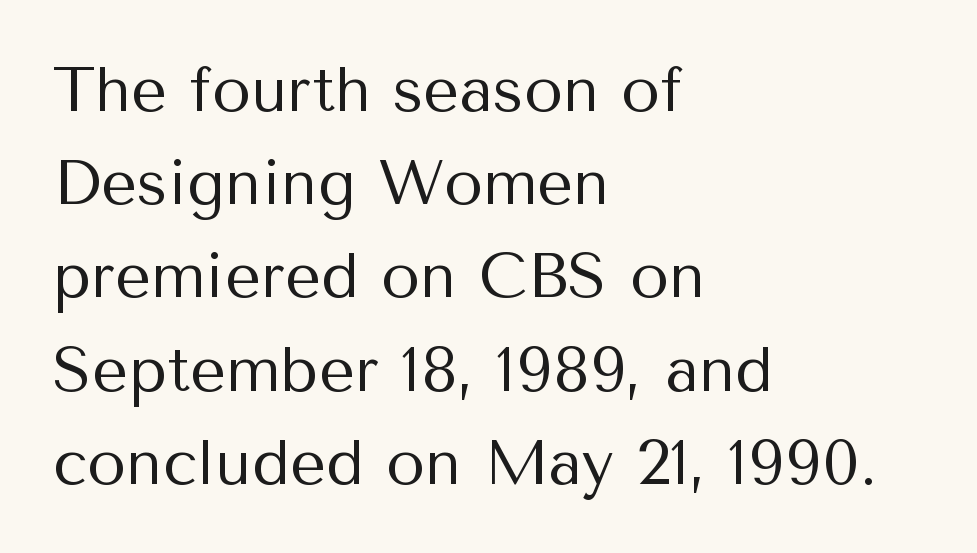
Every row of glyphs begins at an identical x-position on the left. Whoever set this chose a conventional vertical rhythm. Think standard paragraph weight, or any step lighter than that. The type family on display is of the sans-serif kind.
